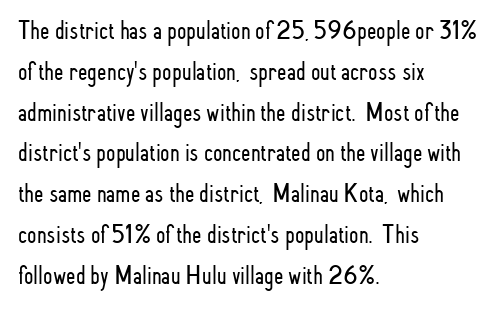
Q: Is the text bold? A: No.
Q: Is the text italic (slanted)? A: No, it is upright.
Q: Is the text underlined? A: No.
Q: How is the paragraph aligned? A: Left-aligned.
Q: Is the spacing between letters normal or unusually wide? A: Normal.
Q: Is the spacing between lines tight, normal or loose? A: Normal.
